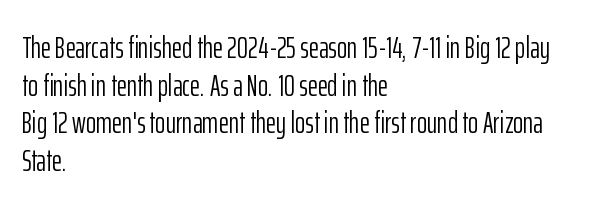
Serifs: no, the terminals of the letterforms are clean. Spacing between characters is what you'd get straight out of the box. Stems and bowls with no extra thickness — not bold. The face used here is proportionally spaced, like ordinary book or web type. The font's upright variant was chosen for this text.
